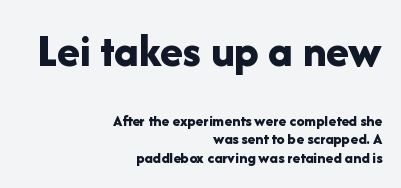
Visually, the top section dominates because its glyphs are scaled up. These words are printed bold, with thick strokes throughout. The axis of the letterforms is exactly vertical. Inter-character spacing is left at the font's built-in metrics.
